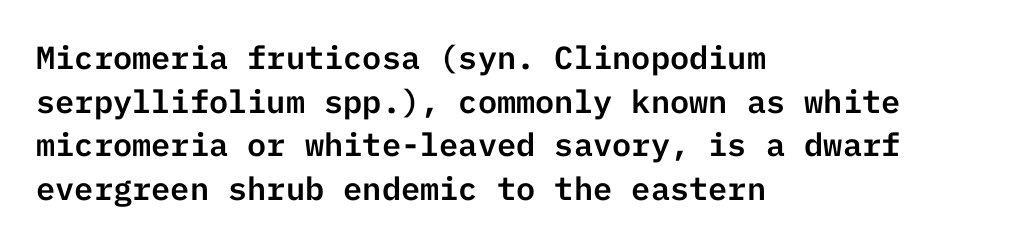
The words here are not underlined. You could call the tracking neutral — neither tight nor loose. Every character sits straight up, as roman type does. Is this a sans? Yes — the strokes have no serifs. Successive baselines arrive at the customary interval. One-word summary of the alignment: left.
